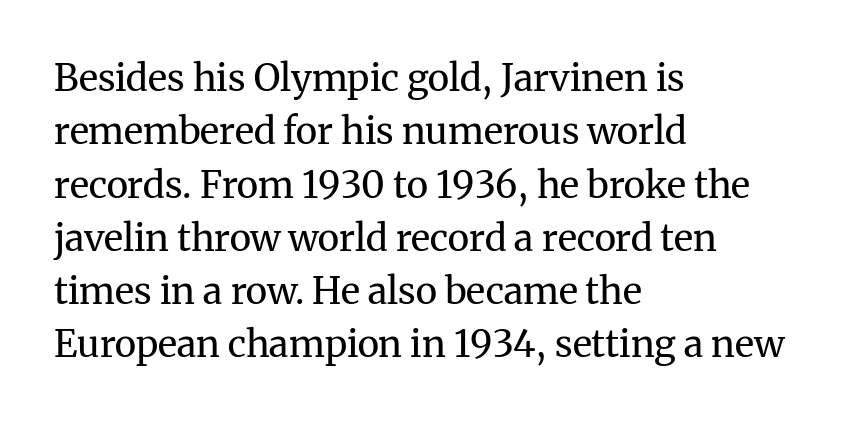
Plain, unruled lines of type. Left-aligned paragraph, ragged on the right. Honestly, the row spacing looks completely unremarkable. Spacing verdict: proportional, widths tailored to each character. Letterform terminals end in serifs throughout the passage. These lines were composed using upright roman letters.
